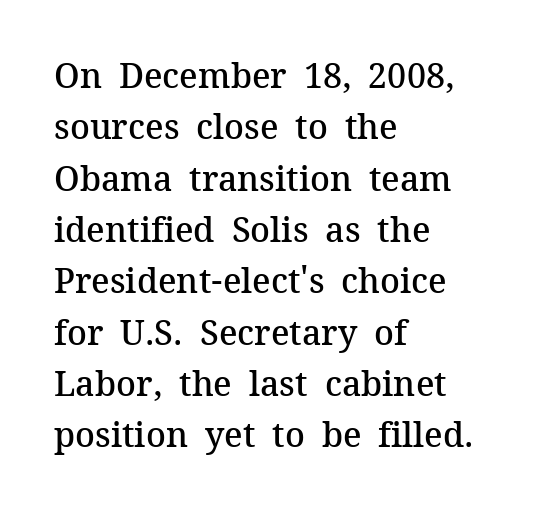
{"serif": "yes", "italic": "no", "bold": "semi", "weight": "semibold", "width": "normal", "stroke_contrast": "medium", "x_height": "medium", "monospaced": "no", "underline": "no", "align": "left", "line_spacing": "normal", "line_spacing_ratio": 1.51, "letter_spacing": "normal", "letter_spacing_em": 0.0, "glyph_px": 34}
